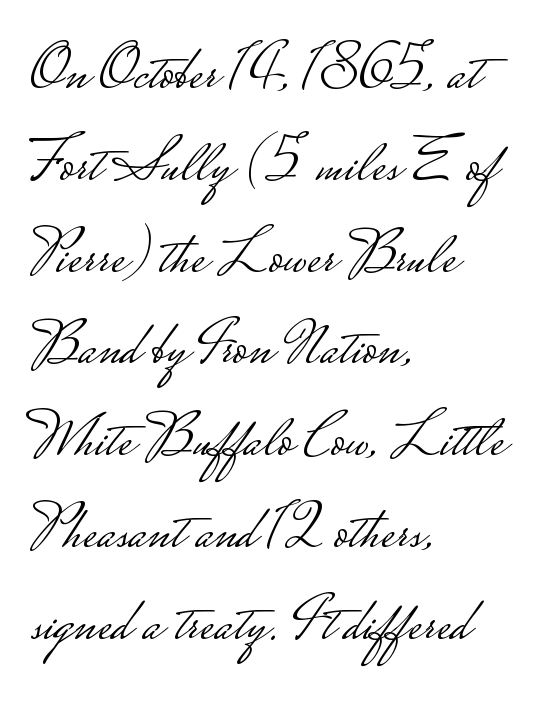
The rendering uses a moderate line-height, typical for paragraphs. Descender tails drop into unmarked territory. Regarding serifs, this sample does without them. The rendering anchors every line to the left-hand side. Spacing verdict: proportional, widths tailored to each character.
